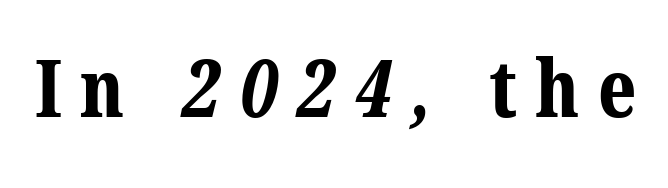
Font category for this specimen: serif. Is this a fixed-width face? No — the glyphs have proportional, varying widths. Bare-footed words on every line. I'd describe the lettering as bold — thick and assertive.
